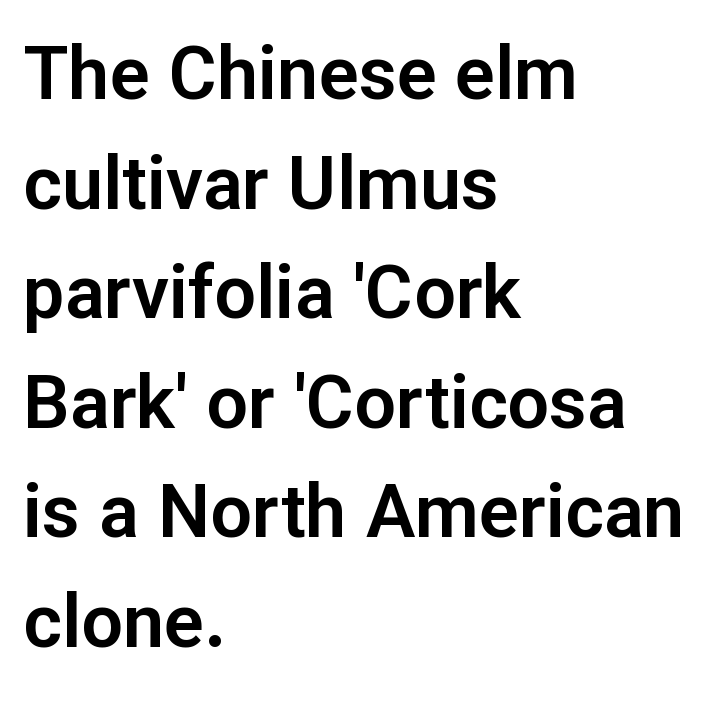
Q: Is the text italic (slanted)? A: No, it is upright.
Q: Is the typeface a serif or a sans-serif typeface? A: Sans-serif.
Q: Is the text underlined? A: No.
Q: How is the paragraph aligned? A: Left-aligned.
Q: Is the spacing between letters normal or unusually wide? A: Normal.
Q: Is the spacing between lines tight, normal or loose? A: Normal.
Q: Width (condensed, normal, or wide)? A: Normal.
Q: Stroke contrast? A: Low.
Q: x-height? A: Medium.
Q: Monospaced? A: No.
